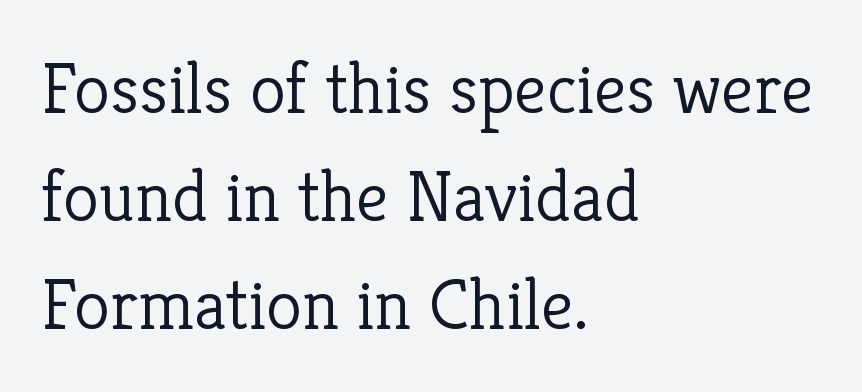
{"serif": "yes", "italic": "no", "bold": "no", "weight": "light", "width": "normal", "stroke_contrast": "low", "x_height": "medium", "monospaced": "no", "underline": "no", "align": "left", "line_spacing": "normal", "line_spacing_ratio": 1.48, "letter_spacing": "normal", "letter_spacing_em": 0.0, "glyph_px": 73}
